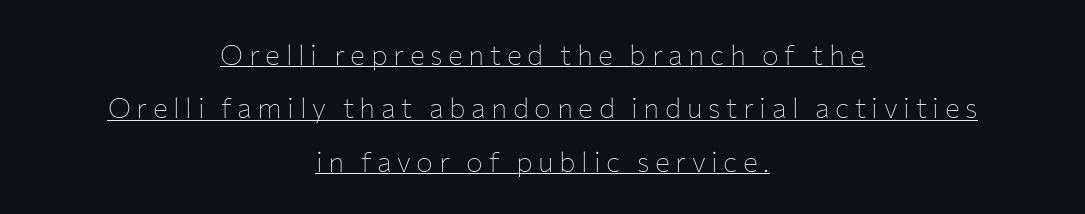
Reading down the column, the eye jumps a long way to each next line. Caption: lettering with a line underneath. The face used here is proportionally spaced, like ordinary book or web type. Serifs: no, the terminals of the letterforms are clean. The setting favours the middle, as headings and verse often do.
